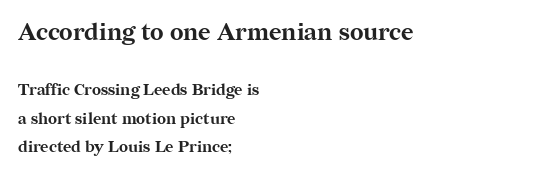
Q: Is the text bold? A: Yes.
Q: Is the text italic (slanted)? A: No, it is upright.
Q: Is the text underlined? A: No.
Q: How is the paragraph aligned? A: Left-aligned.
Q: Is the spacing between letters normal or unusually wide? A: Normal.
Q: Which block of text is set in a larger size, the first (top) or the second (bottom)? A: The first (top) one.
